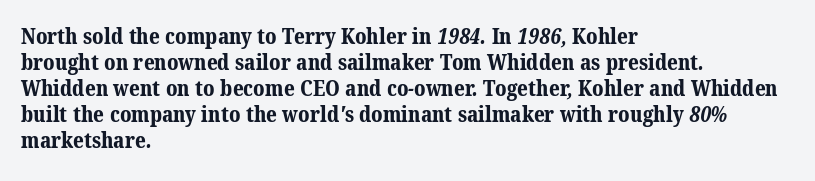
{"bold": "yes", "underline": "no", "align": "left", "line_spacing_ratio": 1.24, "letter_spacing": "normal", "letter_spacing_em": 0.0, "glyph_px": 21}
